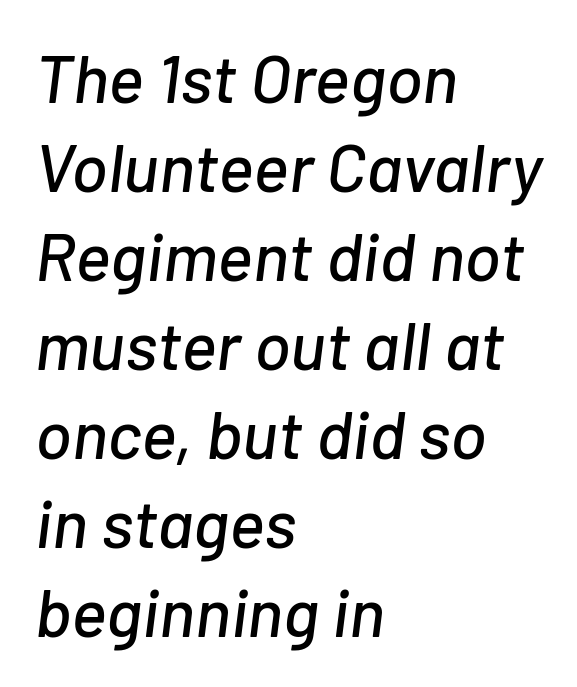
Q: Is the text italic (slanted)? A: Yes, it leans right by about 7 degrees.
Q: Is the text underlined? A: No.
Q: How is the paragraph aligned? A: Left-aligned.
Q: Is the spacing between letters normal or unusually wide? A: Normal.
Q: Is the spacing between lines tight, normal or loose? A: Normal.
Q: Width (condensed, normal, or wide)? A: Normal.
Q: Stroke contrast? A: Low.
Q: x-height? A: Medium.
Q: Monospaced? A: No.
